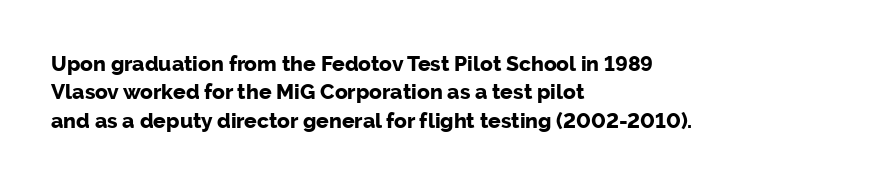
Q: Is the text bold? A: Yes.
Q: Is the text italic (slanted)? A: No, it is upright.
Q: Is the text underlined? A: No.
Q: How is the paragraph aligned? A: Left-aligned.
Q: Is the spacing between letters normal or unusually wide? A: Normal.
Q: Is the spacing between lines tight, normal or loose? A: Normal.
